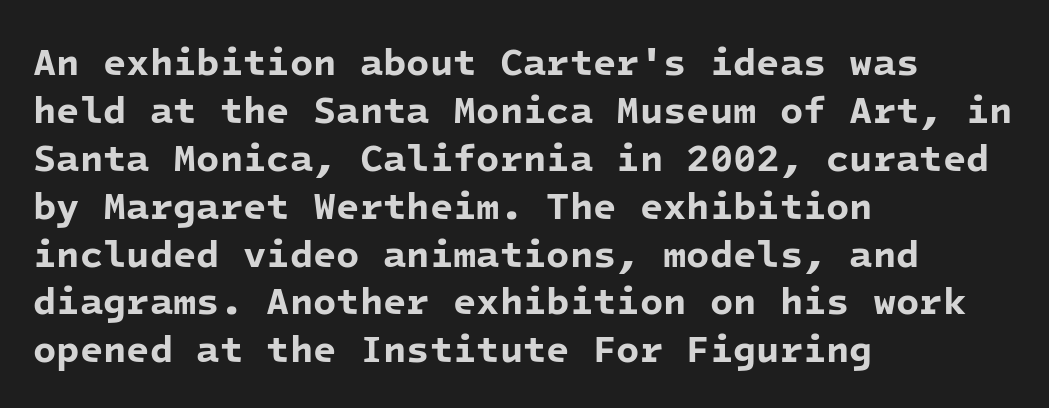
{"serif": "no", "bold": "yes", "weight": "bold", "width": "normal", "stroke_contrast": "low", "x_height": "medium", "monospaced": "yes", "underline": "no", "align": "left", "line_spacing": "normal", "line_spacing_ratio": 1.26, "letter_spacing": "normal", "letter_spacing_em": 0.0, "glyph_px": 38}
